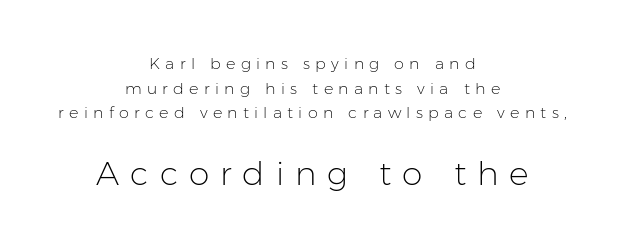
{"serif": "no", "italic": "no", "bold": "no", "weight": "light", "width": "normal", "stroke_contrast": "low", "x_height": "medium", "monospaced": "no", "underline": "no", "align": "center", "line_spacing": "normal", "line_spacing_ratio": 1.54, "letter_spacing": "wide", "letter_spacing_em": 0.33, "larger_block": "second", "size_ratio": 2.06, "glyph_px": 33}
